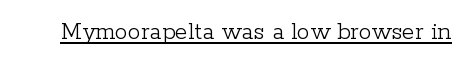
Short note: letters normally spaced. Is this a heavy cut? Hardly; it is regular or lighter. This sample uses an upright cut, with every glyph sitting square on the baseline. Is there an underline? Yes — a line sits under the letters.
